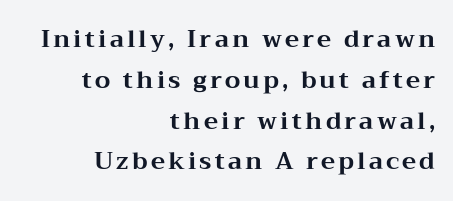
Q: Is the text bold? A: Yes.
Q: Is the text italic (slanted)? A: No, it is upright.
Q: Is the text underlined? A: No.
Q: How is the paragraph aligned? A: Right-aligned.
Q: Is the spacing between lines tight, normal or loose? A: Normal.
